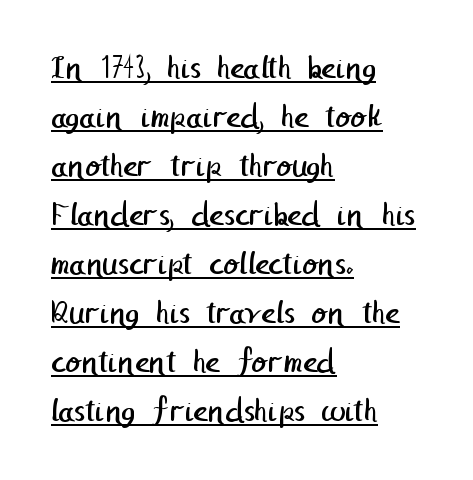
The font sits on the lighter half of the weight spectrum, regular included. Compared with typical paragraphs, the rows here are spaced about the same. Each line of the rendering has a horizontal stroke beneath the glyphs. The rendering anchors every line to the left-hand side. Observe the ordinary spacing: letters are neighbours, not strangers. Stroke terminals: plain, sans-serif.
